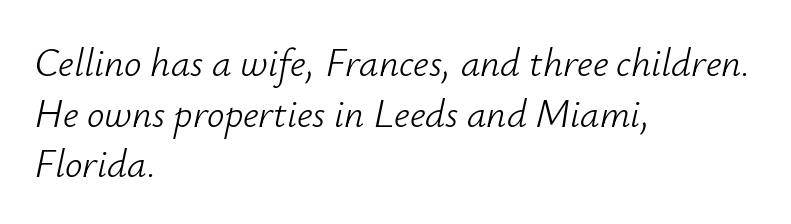
The line-height multiplier appears to be the usual default. The face used here has a pronounced slope to its letters. Check under the words: just untouched page. A classic flush-left, rag-right setting is used for this passage.
